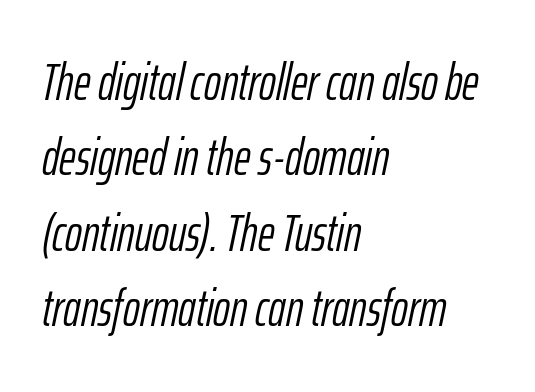
{"italic": "yes", "lean": "right", "slant_degrees": 12, "bold": "no", "weight": "light", "width": "condensed", "stroke_contrast": "low", "x_height": "medium", "monospaced": "no", "underline": "no", "align": "left", "line_spacing": "normal", "line_spacing_ratio": 1.48, "letter_spacing": "normal", "letter_spacing_em": 0.0, "glyph_px": 51}
